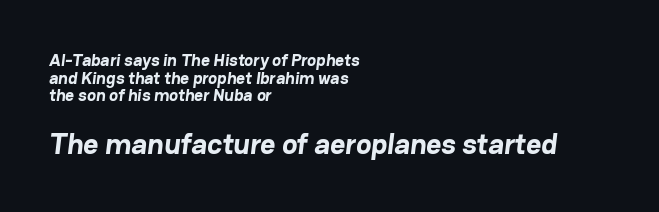
Q: Is the text bold? A: Yes.
Q: Is the typeface a serif or a sans-serif typeface? A: Sans-serif.
Q: Is the text underlined? A: No.
Q: How is the paragraph aligned? A: Left-aligned.
Q: Is the spacing between letters normal or unusually wide? A: Normal.
Q: Is the spacing between lines tight, normal or loose? A: Tight.
Q: Which block of text is set in a larger size, the first (top) or the second (bottom)? A: The second (bottom) one.
Q: Width (condensed, normal, or wide)? A: Normal.
Q: Stroke contrast? A: Low.
Q: x-height? A: Medium.
Q: Monospaced? A: No.
